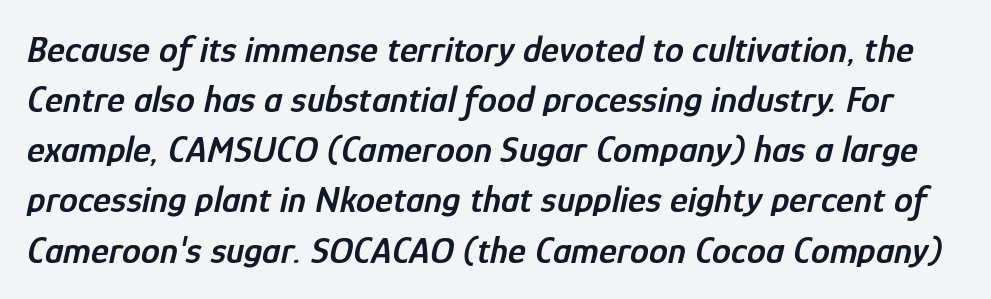
Q: Is the text bold? A: Semi-bold.
Q: Is the text italic (slanted)? A: Yes, it leans right by about 12 degrees.
Q: Is the text underlined? A: No.
Q: Is the spacing between letters normal or unusually wide? A: Normal.
Q: Is the spacing between lines tight, normal or loose? A: Normal.
Q: Width (condensed, normal, or wide)? A: Condensed.
Q: Stroke contrast? A: Low.
Q: x-height? A: Medium.
Q: Monospaced? A: No.
